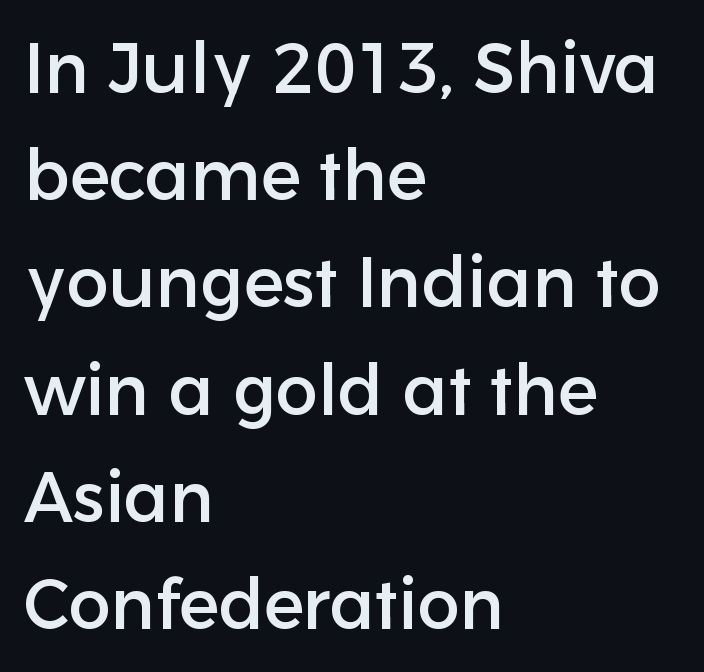
The image shows 71 px sans-serif type, upright; set left-aligned, normal line spacing (1.51x), normal letter spacing, not underlined; low stroke contrast and a medium x-height.
